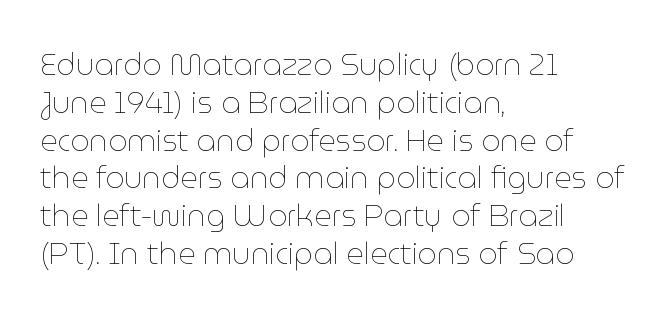
The baseline area is clear. Stroke mass is kept to a normal reading level or below. Unlike italic type, these characters show no tilt at all. Compared with typical paragraphs, the rows here are spaced about the same. This sample is left-justified, so line endings fall wherever the words run out.
